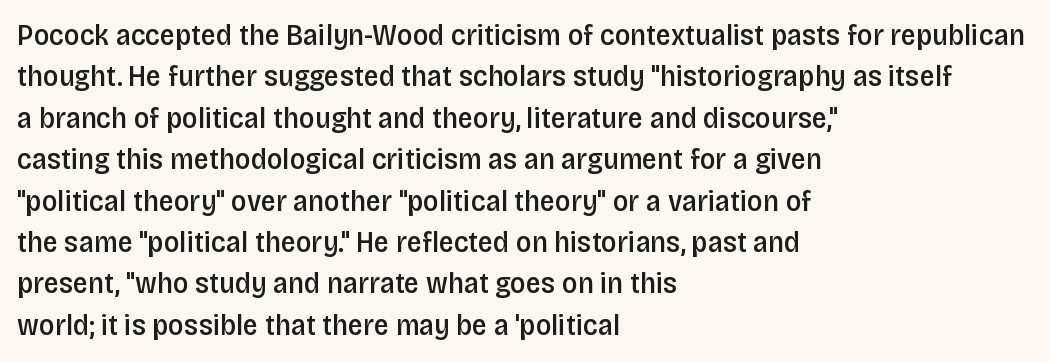
The gaps between neighbouring characters are ordinary and unremarkable. Designer's note — italics off, roman on. Note the varied advance widths — an 'i' is clearly narrower than an 'm'. Check where the strokes stop: nothing finishes them off — pure sans. Check under the words: just untouched page. Horizontal bands of white between lines are of average thickness.
